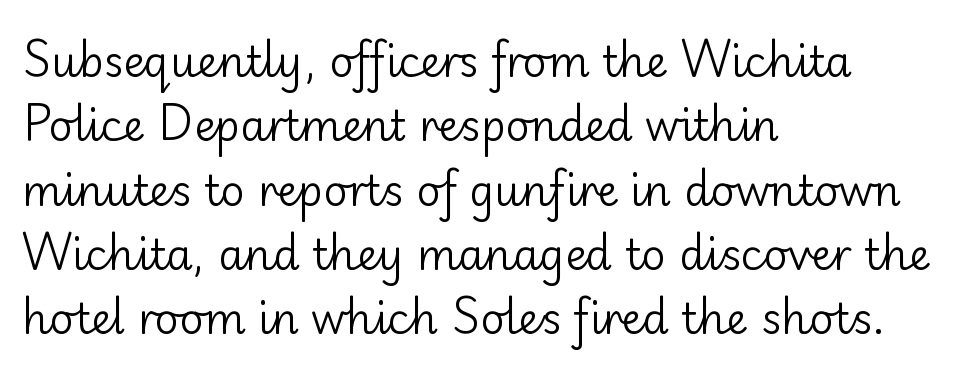
{"serif": "no", "italic": "no", "bold": "no", "weight": "regular", "width": "normal", "stroke_contrast": "low", "x_height": "small", "monospaced": "no", "underline": "no", "align": "left", "line_spacing": "normal", "line_spacing_ratio": 1.53, "letter_spacing": "normal", "letter_spacing_em": 0.0, "glyph_px": 42}
